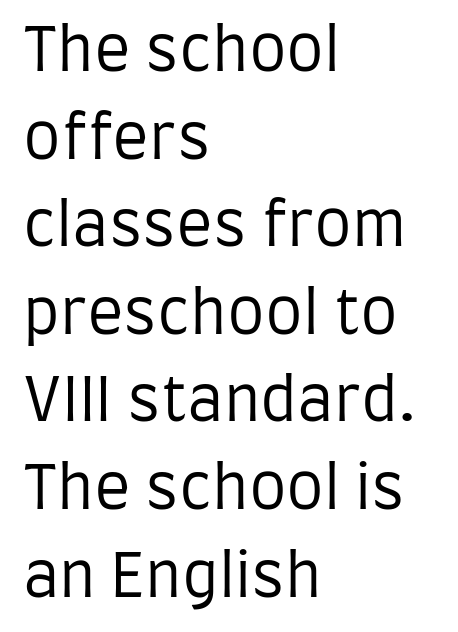
The image shows 60 px regular-weight, condensed sans-serif type, upright; set left-aligned, normal line spacing (1.46x), normal letter spacing, not underlined; low stroke contrast and a large x-height.
